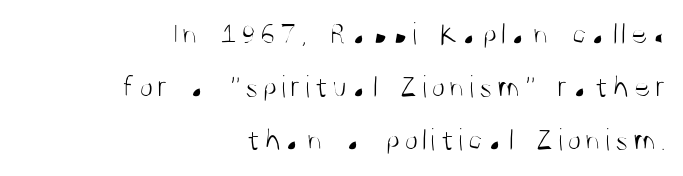
Q: Is the text bold? A: No.
Q: Is the text italic (slanted)? A: No, it is upright.
Q: Is the typeface a serif or a sans-serif typeface? A: Sans-serif.
Q: Is the text underlined? A: No.
Q: How is the paragraph aligned? A: Right-aligned.
Q: Is the spacing between lines tight, normal or loose? A: Normal.
Q: Width (condensed, normal, or wide)? A: Condensed.
Q: Stroke contrast? A: Medium.
Q: x-height? A: Large.
Q: Monospaced? A: No.
